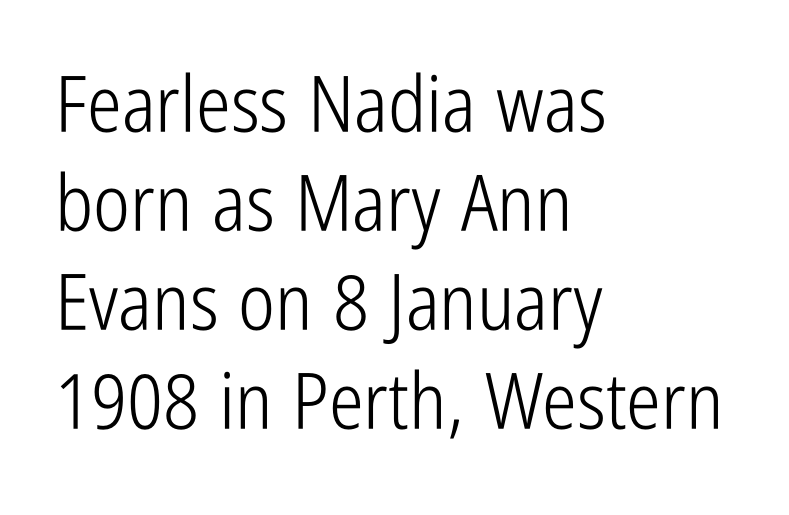
The image shows 78 px light, condensed sans-serif type, upright; set left-aligned, normal line spacing (1.27x), normal letter spacing, not underlined; low stroke contrast and a medium x-height.
